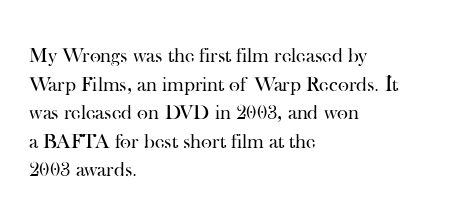
The image shows 21 px text type, upright; set left-aligned, normal line spacing (1.36x), normal letter spacing, not underlined.
